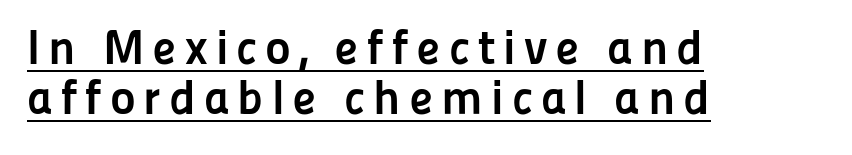
Q: Is the text bold? A: Yes.
Q: Is the text italic (slanted)? A: No, it is upright.
Q: Is the typeface a serif or a sans-serif typeface? A: Sans-serif.
Q: Is the text underlined? A: Yes.
Q: How is the paragraph aligned? A: Left-aligned.
Q: Is the spacing between lines tight, normal or loose? A: Tight.
Q: Width (condensed, normal, or wide)? A: Normal.
Q: Stroke contrast? A: Low.
Q: x-height? A: Medium.
Q: Monospaced? A: No.
